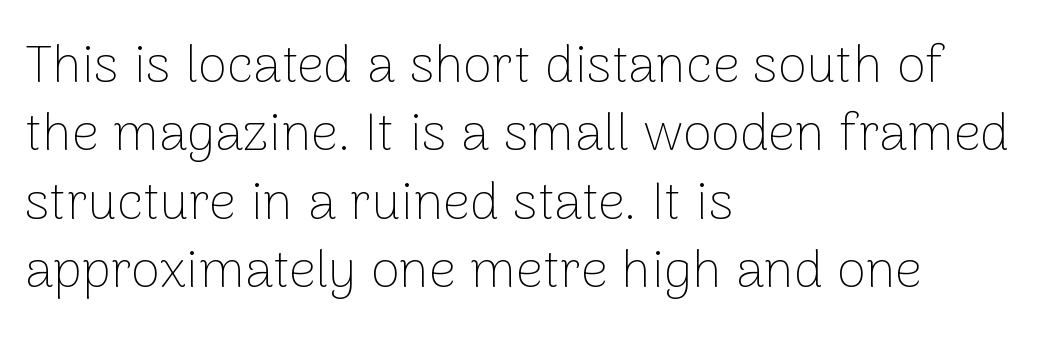
The image shows 53 px thin sans-serif type, upright; set left-aligned, normal line spacing (1.29x), normal letter spacing, not underlined; low stroke contrast and a medium x-height.
